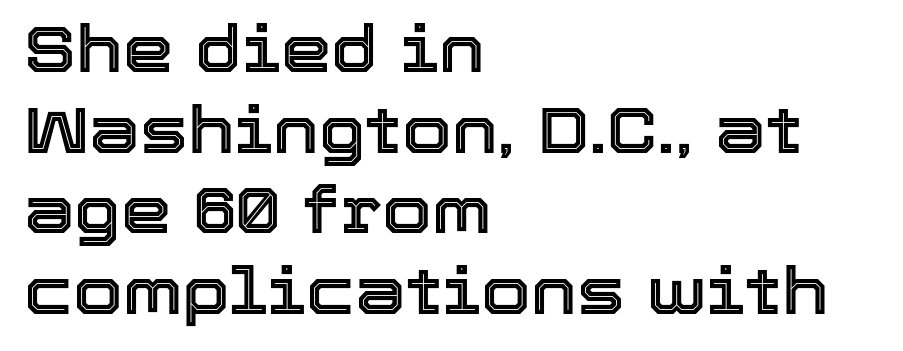
The image shows 64 px text type, upright; set left-aligned, normal line spacing (1.26x), normal letter spacing, not underlined; a medium x-height.
